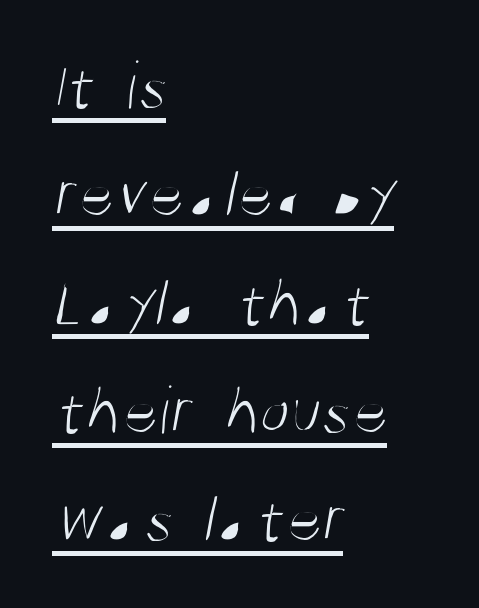
The image shows 69 px light, condensed sans-serif type; set left-aligned, normal line spacing (1.57x), normal letter spacing, underlined; medium stroke contrast and a large x-height.
